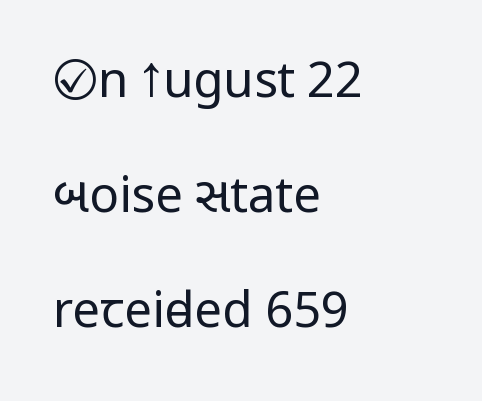
Does the lettering tilt? It doesn't — this is upright. Stem width sits at or under what a default text font uses. Loosely led — the rows are spread out. Line beginnings align vertically; line endings do not.
